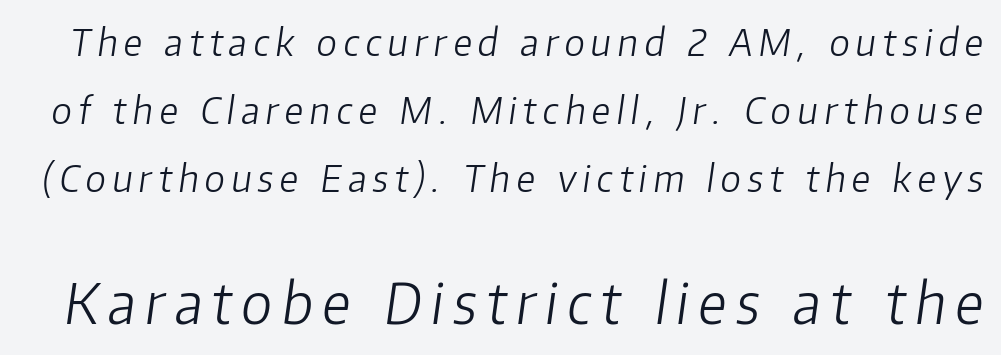
Does the bottom block carry the larger type? Yes, it does. Italic? Definitely — the glyphs are oblique. The letters advance in unequal steps, a hallmark of proportional type. Stems and bowls with no extra thickness — not bold. Just letters on the line, the space beneath them empty.
